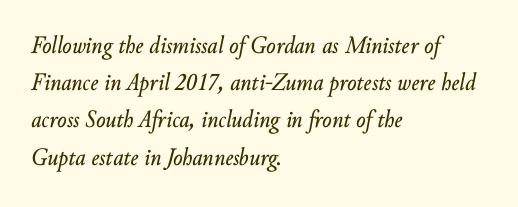
The image shows 25 px text type, italic (leaning right); set left-aligned, normal line spacing (1.49x), normal letter spacing, not underlined.
